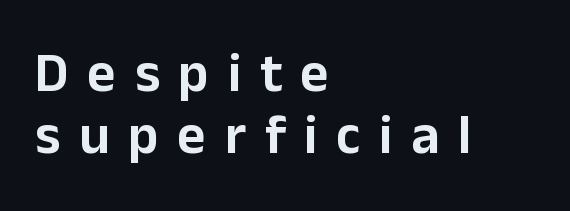
Q: Is the text italic (slanted)? A: No, it is upright.
Q: Is the typeface a serif or a sans-serif typeface? A: Sans-serif.
Q: Is the text underlined? A: No.
Q: How is the paragraph aligned? A: Left-aligned.
Q: Is the spacing between letters normal or unusually wide? A: Unusually wide.
Q: Is the spacing between lines tight, normal or loose? A: Tight.
Q: Width (condensed, normal, or wide)? A: Normal.
Q: Stroke contrast? A: Low.
Q: x-height? A: Medium.
Q: Monospaced? A: No.
